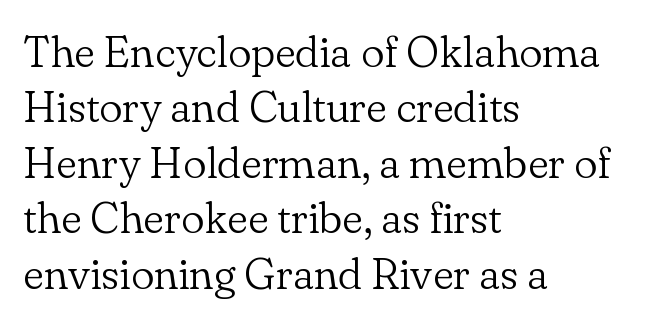
The image shows 44 px light serif type, upright; set left-aligned, normal line spacing (1.26x), normal letter spacing, not underlined; low stroke contrast and a small x-height.
